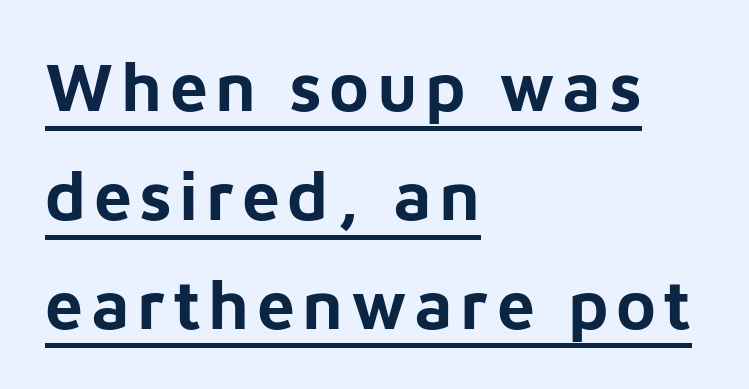
Typeset ragged right — the left edge is the straight one. The passage shown is typed in a proportional face where columns would drift. The rendering uses a moderate line-height, typical for paragraphs. In terms of weight, the rendering is a true, heavy bold. The face used here appears with an underline applied.
